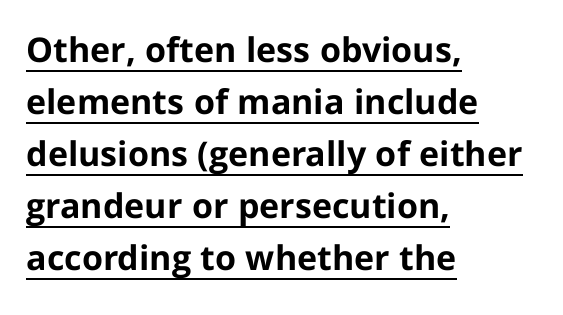
The image shows 34 px bold sans-serif type, upright; set left-aligned, normal line spacing (1.53x), normal letter spacing, underlined; low stroke contrast and a medium x-height.
